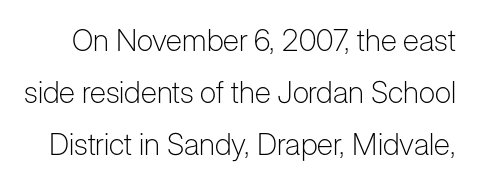
The image shows 30 px light sans-serif type, upright; set line spacing 1.74x, normal letter spacing, not underlined; low stroke contrast and a medium x-height.
